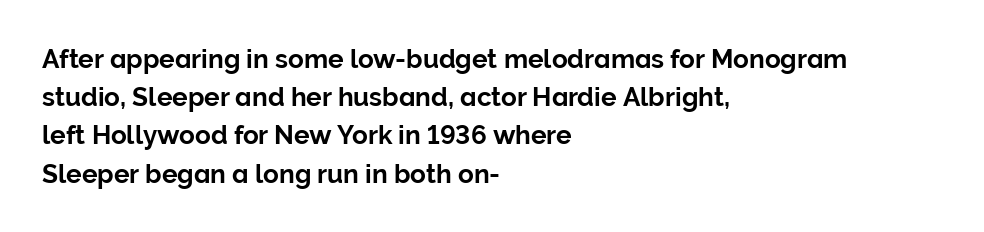
Q: Is the text italic (slanted)? A: No, it is upright.
Q: Is the text underlined? A: No.
Q: How is the paragraph aligned? A: Left-aligned.
Q: Is the spacing between letters normal or unusually wide? A: Normal.
Q: Is the spacing between lines tight, normal or loose? A: Normal.
